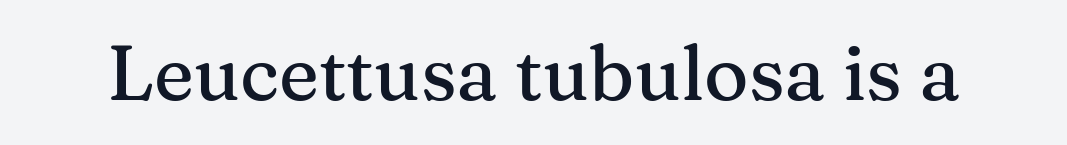
{"serif": "yes", "italic": "no", "width": "normal", "stroke_contrast": "medium", "x_height": "medium", "monospaced": "no", "underline": "no", "letter_spacing": "normal", "letter_spacing_em": 0.0, "glyph_px": 76}
